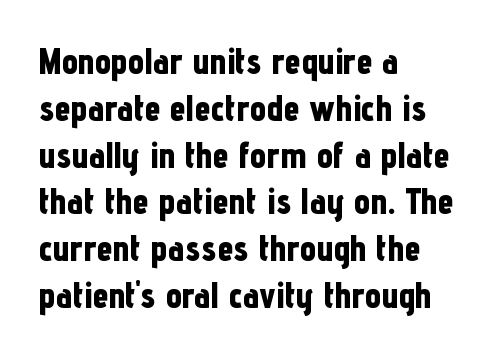
The image shows 36 px bold, condensed sans-serif type, upright; set left-aligned, normal line spacing (1.3x), normal letter spacing, not underlined; low stroke contrast and a medium x-height.
